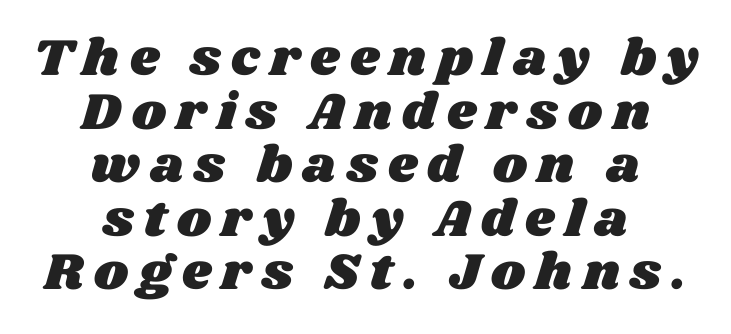
The image shows 52 px wide type; set centered, tight line spacing (1.03x), unusually wide letter spacing (+0.2 em), not underlined; medium stroke contrast and a large x-height.
